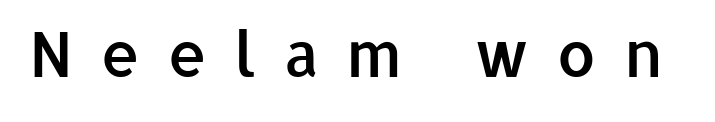
The image shows 63 px semibold sans-serif type, upright; set unusually wide letter spacing (+0.42 em), not underlined; low stroke contrast and a medium x-height.
